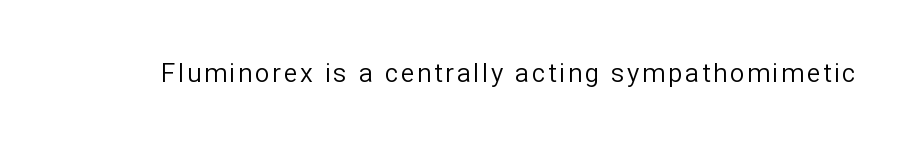
The image shows 26 px text type, upright; set not underlined.
